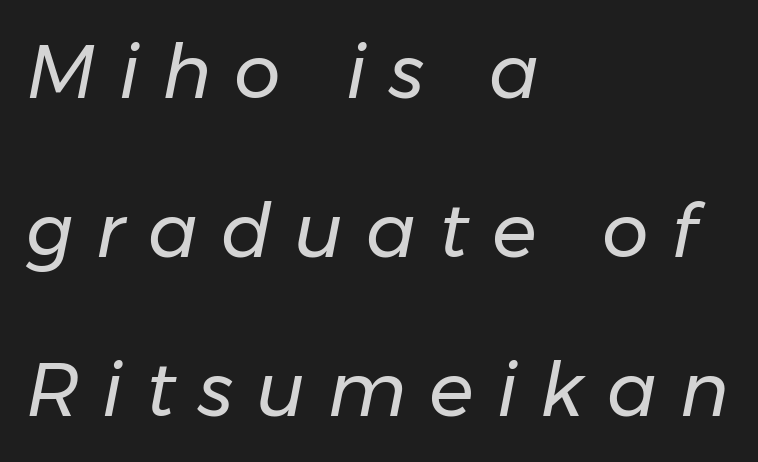
Q: Is the text bold? A: No.
Q: Is the text italic (slanted)? A: Yes, it leans right by about 11 degrees.
Q: Is the text underlined? A: No.
Q: How is the paragraph aligned? A: Left-aligned.
Q: Is the spacing between letters normal or unusually wide? A: Unusually wide.
Q: Is the spacing between lines tight, normal or loose? A: Loose.
Q: Width (condensed, normal, or wide)? A: Normal.
Q: Stroke contrast? A: Low.
Q: x-height? A: Medium.
Q: Monospaced? A: No.
